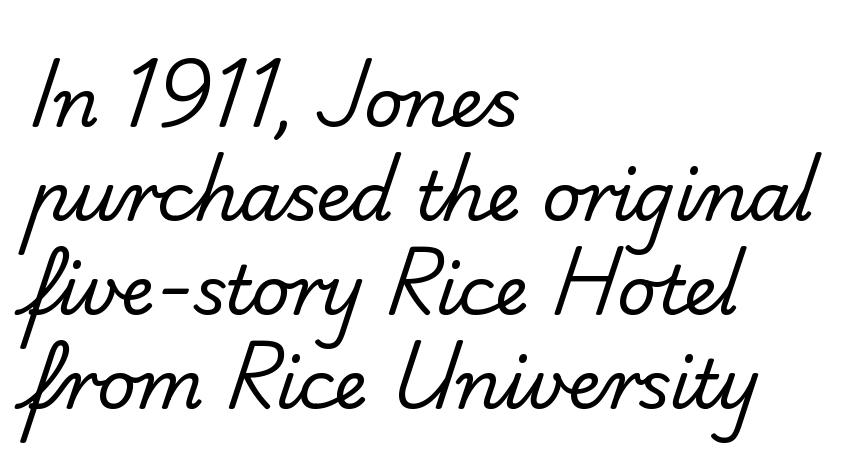
Q: Is the text bold? A: No.
Q: Is the typeface a serif or a sans-serif typeface? A: Sans-serif.
Q: Is the text underlined? A: No.
Q: How is the paragraph aligned? A: Left-aligned.
Q: Is the spacing between letters normal or unusually wide? A: Normal.
Q: Is the spacing between lines tight, normal or loose? A: Normal.
Q: Width (condensed, normal, or wide)? A: Normal.
Q: Stroke contrast? A: Low.
Q: x-height? A: Small.
Q: Monospaced? A: No.
